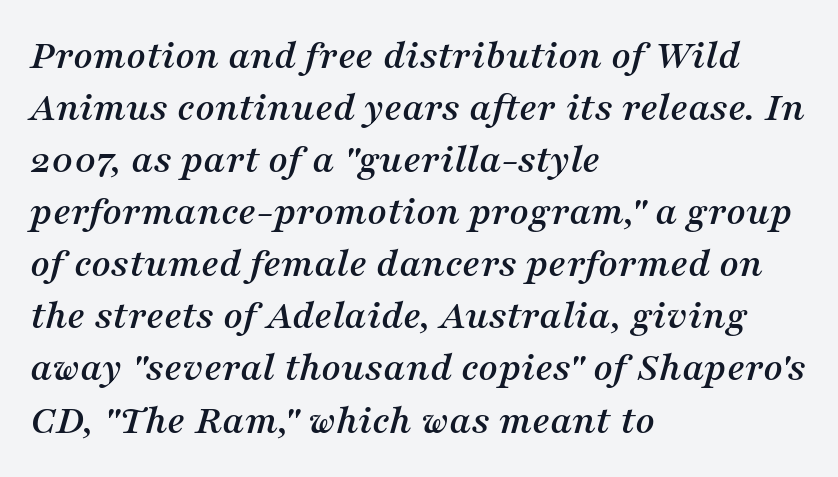
{"serif": "yes", "italic": "yes", "lean": "right", "slant_degrees": 16, "width": "normal", "stroke_contrast": "medium", "x_height": "medium", "monospaced": "no", "underline": "no", "align": "left", "line_spacing_ratio": 1.24, "letter_spacing": "normal", "letter_spacing_em": 0.0, "glyph_px": 42}
